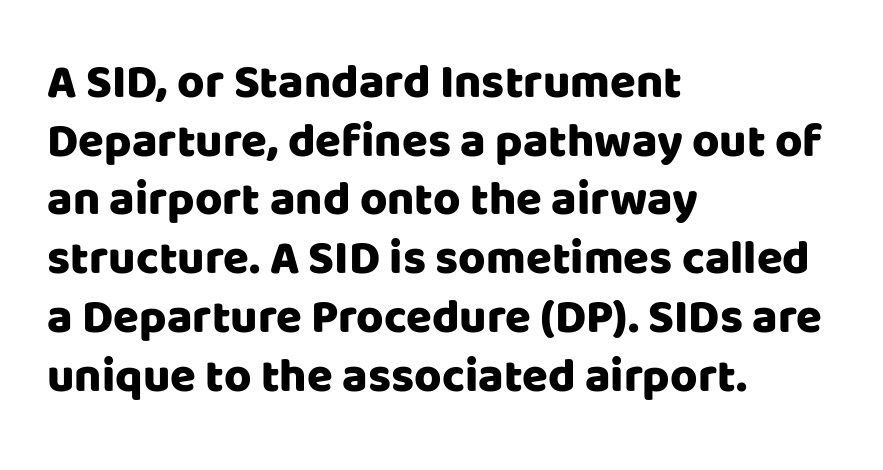
The glyphs in this specimen are sans serif. The string is rendered with underlining switched off. If you measured baseline to baseline, you'd find a middling distance. The face used here is proportionally spaced, like ordinary book or web type. These lines stack with their left ends in a neat column. A typesetter would mark this as roman, not italic.
